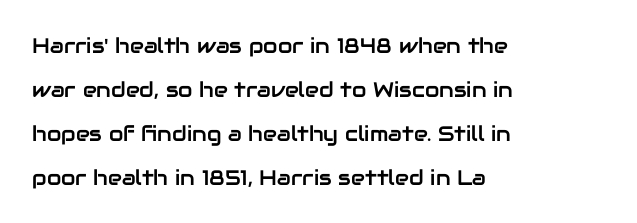
Q: Is the text italic (slanted)? A: No, it is upright.
Q: Is the text underlined? A: No.
Q: How is the paragraph aligned? A: Left-aligned.
Q: Is the spacing between letters normal or unusually wide? A: Normal.
Q: Is the spacing between lines tight, normal or loose? A: Loose.
